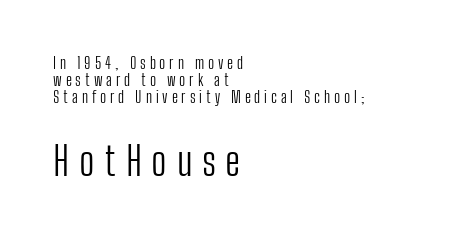
Q: Is the text bold? A: No.
Q: Is the text italic (slanted)? A: No, it is upright.
Q: Is the typeface a serif or a sans-serif typeface? A: Sans-serif.
Q: Is the text underlined? A: No.
Q: How is the paragraph aligned? A: Left-aligned.
Q: Is the spacing between letters normal or unusually wide? A: Unusually wide.
Q: Is the spacing between lines tight, normal or loose? A: Tight.
Q: Which block of text is set in a larger size, the first (top) or the second (bottom)? A: The second (bottom) one.
Q: Width (condensed, normal, or wide)? A: Condensed.
Q: Stroke contrast? A: Low.
Q: x-height? A: Medium.
Q: Monospaced? A: No.
